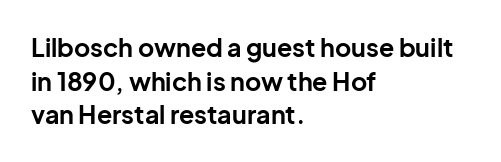
The image shows 25 px bold type, upright; set left-aligned, normal line spacing (1.35x), normal letter spacing, not underlined.
